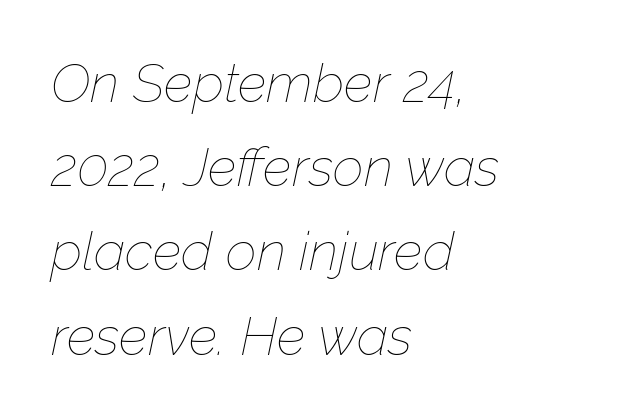
{"italic": "yes", "lean": "right", "slant_degrees": 12, "bold": "no", "weight": "thin", "width": "normal", "stroke_contrast": "low", "x_height": "medium", "monospaced": "no", "underline": "no", "align": "left", "line_spacing": "normal", "line_spacing_ratio": 1.56, "letter_spacing": "normal", "letter_spacing_em": 0.0, "glyph_px": 54}
